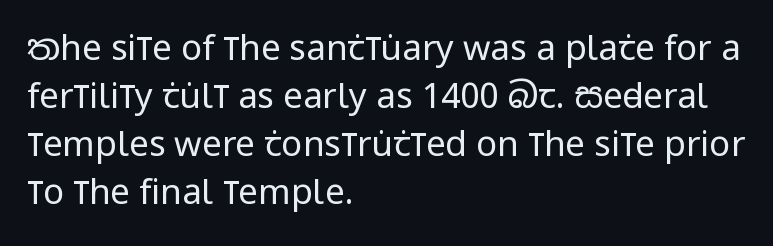
Q: Is the text bold? A: No.
Q: Is the text italic (slanted)? A: No, it is upright.
Q: Is the typeface a serif or a sans-serif typeface? A: Sans-serif.
Q: Is the text underlined? A: No.
Q: How is the paragraph aligned? A: Left-aligned.
Q: Is the spacing between letters normal or unusually wide? A: Normal.
Q: Is the spacing between lines tight, normal or loose? A: Normal.
Q: Width (condensed, normal, or wide)? A: Condensed.
Q: Stroke contrast? A: Low.
Q: x-height? A: Large.
Q: Monospaced? A: No.
